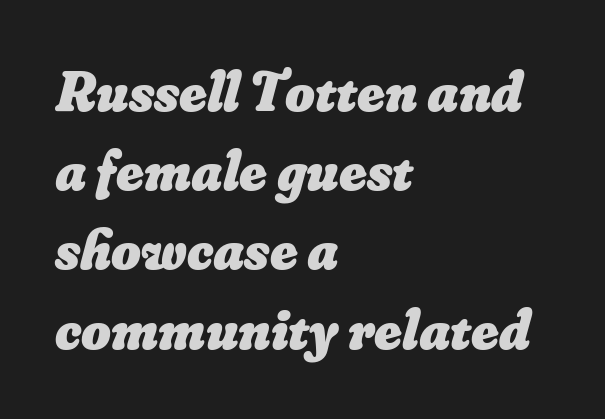
Clear beneath every line of the passage. Compared with a centered layout, this one pins lines to the left instead. Do the characters align in a grid? No, the font is proportional. Baseline-to-baseline distance is the conventional proportion of letter height.
